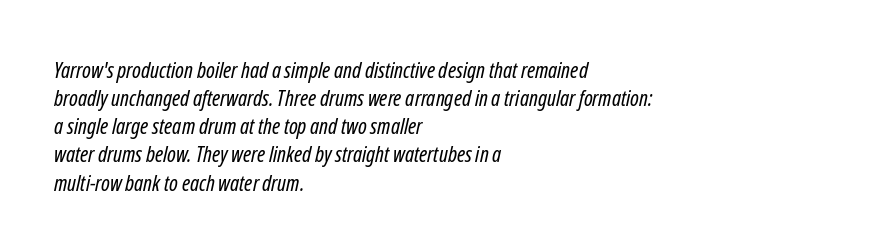
The image shows 22 px text type; set left-aligned, normal line spacing (1.28x), normal letter spacing, not underlined.
